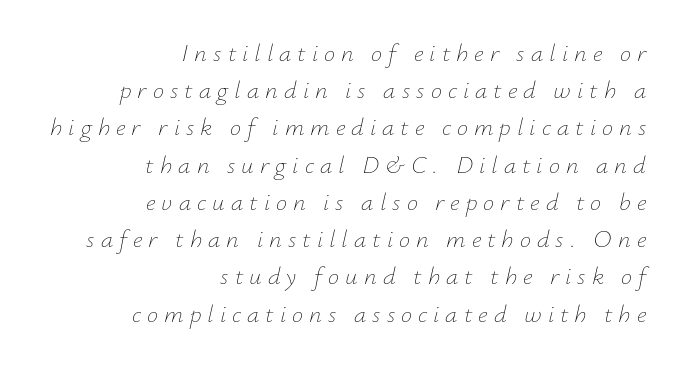
The image shows 25 px text type, italic (leaning right); set right-aligned, normal line spacing (1.49x), unusually wide letter spacing (+0.24 em), not underlined.
